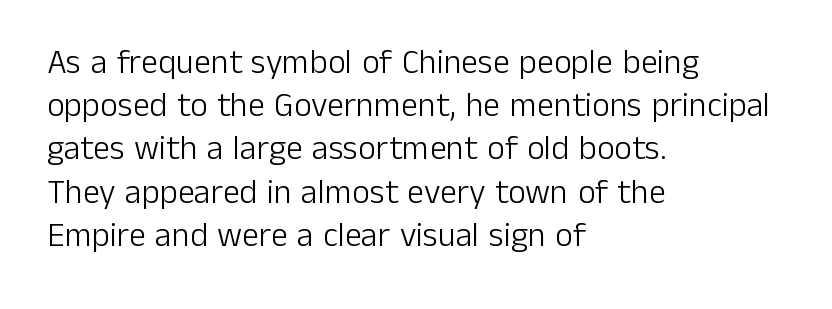
{"serif": "no", "italic": "no", "bold": "no", "weight": "light", "width": "normal", "stroke_contrast": "low", "x_height": "medium", "monospaced": "no", "underline": "no", "align": "left", "line_spacing": "normal", "line_spacing_ratio": 1.27, "letter_spacing": "normal", "letter_spacing_em": 0.0, "glyph_px": 34}
